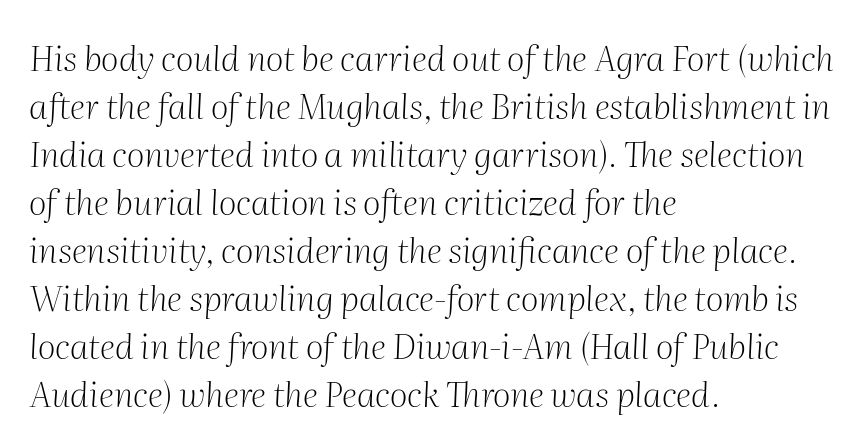
The image shows 35 px light serif type, italic (leaning right); set left-aligned, normal line spacing (1.37x), normal letter spacing, not underlined; medium stroke contrast and a medium x-height.
